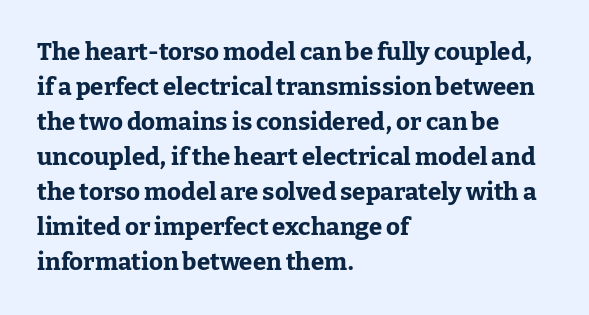
{"italic": "no", "bold": "yes", "underline": "no", "align": "left", "line_spacing": "normal", "line_spacing_ratio": 1.46, "letter_spacing": "normal", "letter_spacing_em": 0.0, "glyph_px": 24}
